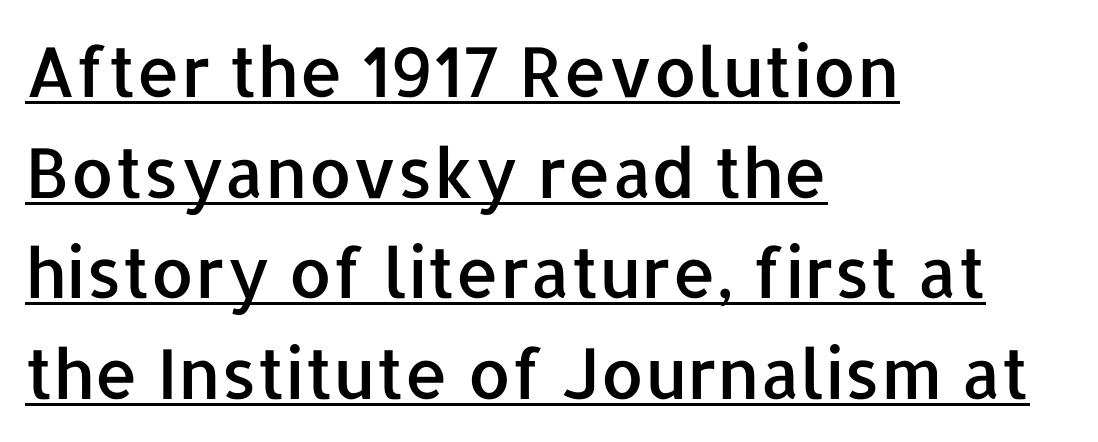
Q: Is the text italic (slanted)? A: No, it is upright.
Q: Is the typeface a serif or a sans-serif typeface? A: Sans-serif.
Q: Is the text underlined? A: Yes.
Q: How is the paragraph aligned? A: Left-aligned.
Q: Is the spacing between letters normal or unusually wide? A: Normal.
Q: Is the spacing between lines tight, normal or loose? A: Normal.
Q: Width (condensed, normal, or wide)? A: Normal.
Q: Stroke contrast? A: Low.
Q: x-height? A: Medium.
Q: Monospaced? A: No.
